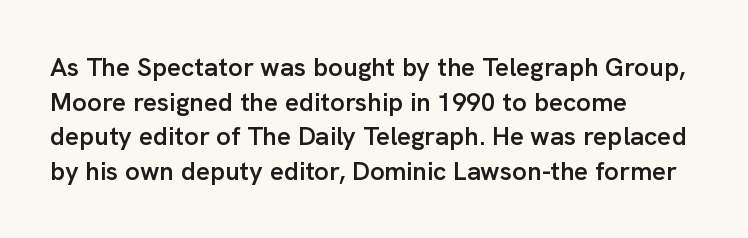
The glyphs have the mass of a demibold cut, below bold. Is the letter spacing exaggerated? No — it looks like the ordinary default. Which margin do the lines hug? The left one — the right edge is uneven. The rows are spaced the way most documents space them. Style check: upright. Has an underline been added? It has not.
